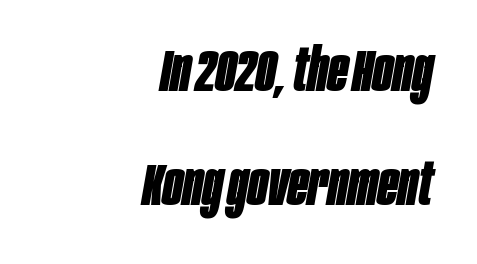
Tracking here is standard; glyphs follow each other at the usual distance. Notice the wide empty band between every row — that's loose leading. Does the weight exceed regular? Yes, all the way to bold. The typography opts for an oblique posture over an upright one. Think of a printed novel: that variable character pitch is what you see here.
